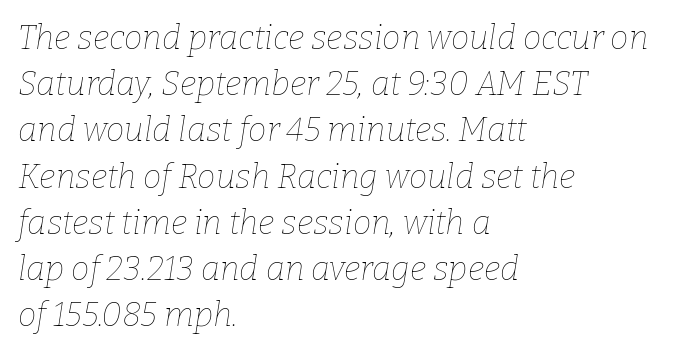
Q: Is the text bold? A: No.
Q: Is the text italic (slanted)? A: Yes, it leans right by about 9 degrees.
Q: Is the text underlined? A: No.
Q: How is the paragraph aligned? A: Left-aligned.
Q: Is the spacing between letters normal or unusually wide? A: Normal.
Q: Is the spacing between lines tight, normal or loose? A: Normal.
Q: Width (condensed, normal, or wide)? A: Normal.
Q: Stroke contrast? A: Low.
Q: x-height? A: Medium.
Q: Monospaced? A: No.
